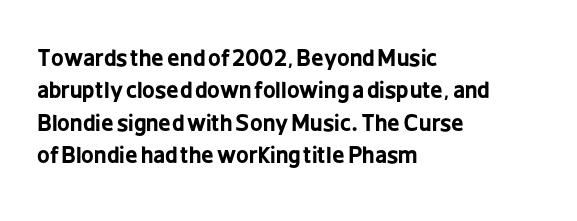
Q: Is the text bold? A: Yes.
Q: Is the text italic (slanted)? A: No, it is upright.
Q: Is the text underlined? A: No.
Q: How is the paragraph aligned? A: Left-aligned.
Q: Is the spacing between letters normal or unusually wide? A: Normal.
Q: Is the spacing between lines tight, normal or loose? A: Normal.
